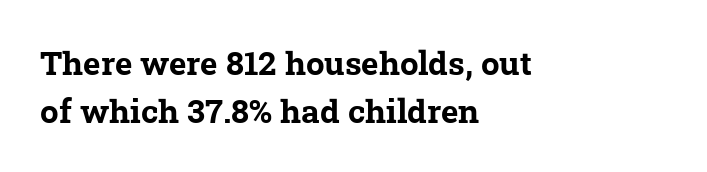
Tracking value appears to be zero — textbook default spacing. Think of a printed novel: that variable character pitch is what you see here. The passage shown is emphatically bold. This sample keeps an unexceptional amount of space between lines.
